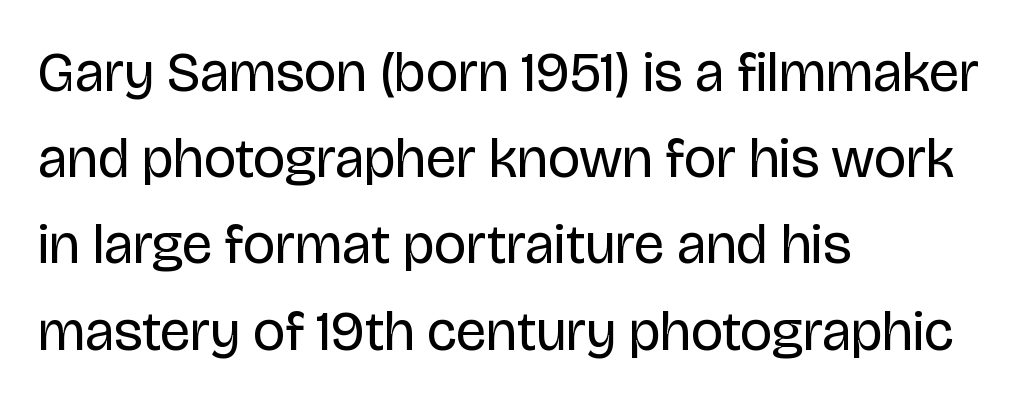
{"serif": "no", "italic": "no", "bold": "no", "weight": "regular", "width": "normal", "stroke_contrast": "low", "x_height": "large", "monospaced": "no", "underline": "no", "align": "left", "line_spacing": "normal", "line_spacing_ratio": 1.54, "letter_spacing": "normal", "letter_spacing_em": 0.0, "glyph_px": 56}
